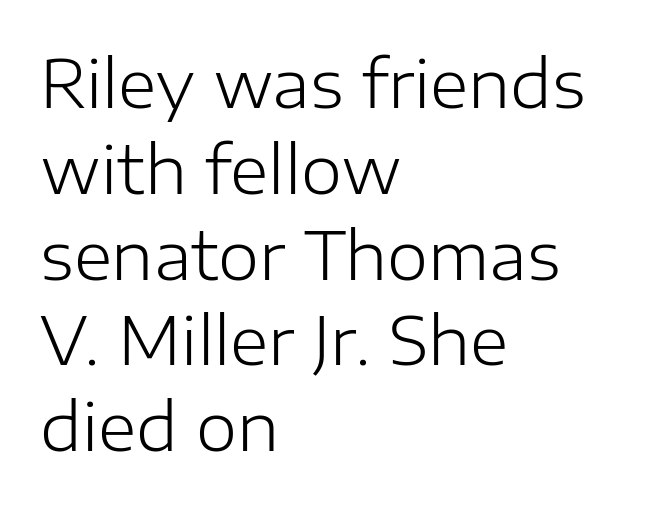
Where is the straight margin? On the left. Looks like regular typesetting: each glyph gets only the width it needs. Quick note: not italic, upright. A quiet, ordinary-to-light weight characterises the typeface.
